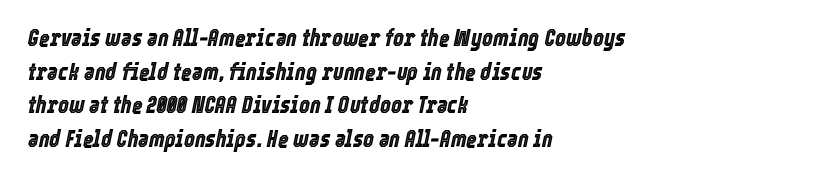
Q: Is the text italic (slanted)? A: Yes, it leans right by about 12 degrees.
Q: Is the text underlined? A: No.
Q: How is the paragraph aligned? A: Left-aligned.
Q: Is the spacing between letters normal or unusually wide? A: Normal.
Q: Is the spacing between lines tight, normal or loose? A: Normal.
